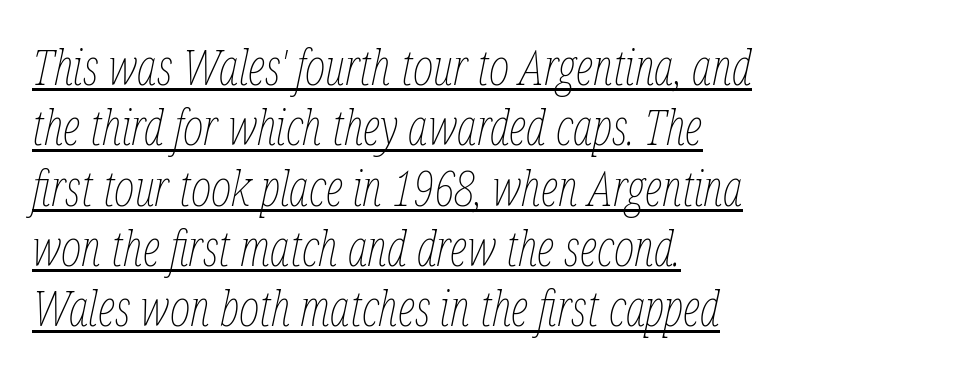
The image shows 49 px thin, condensed type, italic (leaning right); set left-aligned, line spacing 1.23x, normal letter spacing, underlined; low stroke contrast and a medium x-height.
